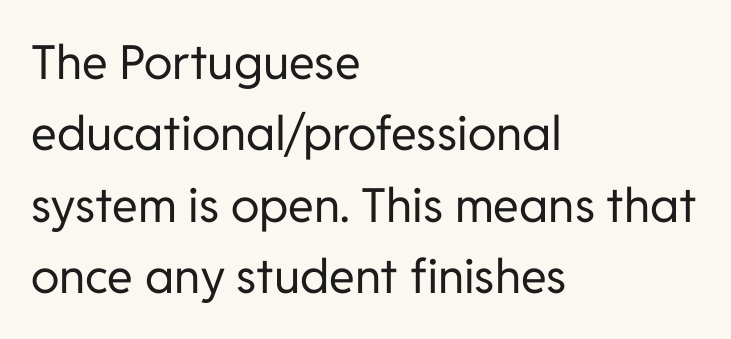
Q: Is the text bold? A: No.
Q: Is the text italic (slanted)? A: No, it is upright.
Q: Is the typeface a serif or a sans-serif typeface? A: Sans-serif.
Q: Is the text underlined? A: No.
Q: How is the paragraph aligned? A: Left-aligned.
Q: Is the spacing between letters normal or unusually wide? A: Normal.
Q: Is the spacing between lines tight, normal or loose? A: Normal.
Q: Width (condensed, normal, or wide)? A: Normal.
Q: Stroke contrast? A: Low.
Q: x-height? A: Medium.
Q: Monospaced? A: No.
